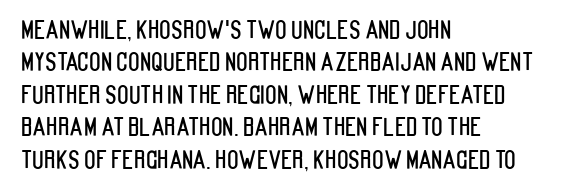
Q: Is the text italic (slanted)? A: No, it is upright.
Q: Is the text underlined? A: No.
Q: How is the paragraph aligned? A: Left-aligned.
Q: Is the spacing between letters normal or unusually wide? A: Normal.
Q: Is the spacing between lines tight, normal or loose? A: Normal.
